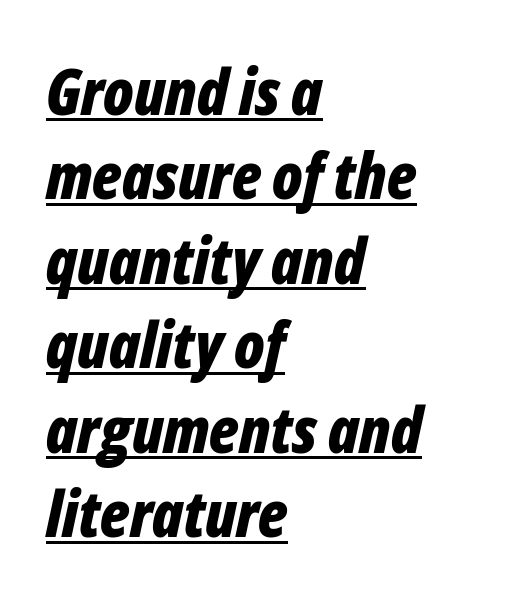
The image shows 64 px bold, condensed type, italic (leaning right); set left-aligned, normal line spacing (1.32x), normal letter spacing, underlined; low stroke contrast and a medium x-height.
